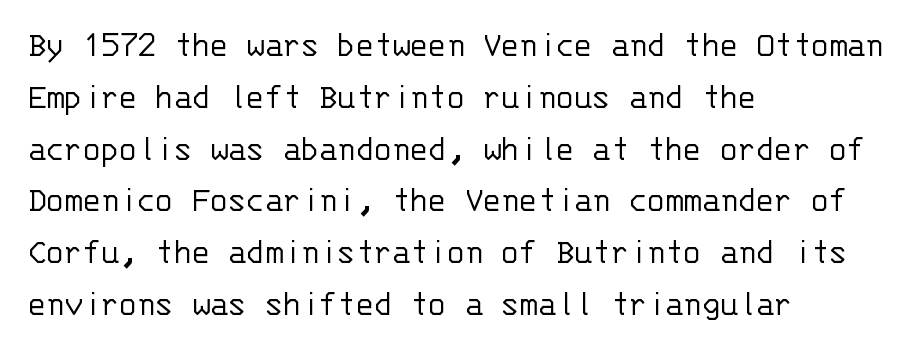
{"serif": "no", "italic": "no", "bold": "no", "weight": "light", "width": "normal", "stroke_contrast": "low", "x_height": "large", "monospaced": "yes", "underline": "no", "align": "left", "line_spacing": "normal", "line_spacing_ratio": 1.4, "letter_spacing": "normal", "letter_spacing_em": 0.0, "glyph_px": 37}
